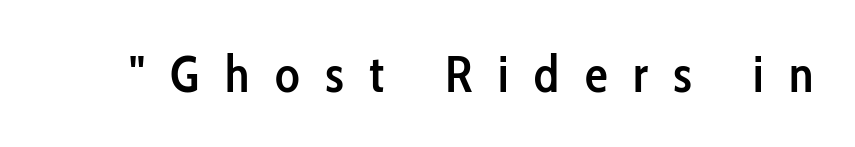
Q: Is the text bold? A: Semi-bold.
Q: Is the text italic (slanted)? A: No, it is upright.
Q: Is the typeface a serif or a sans-serif typeface? A: Sans-serif.
Q: Is the text underlined? A: No.
Q: Is the spacing between letters normal or unusually wide? A: Unusually wide.
Q: Width (condensed, normal, or wide)? A: Condensed.
Q: Stroke contrast? A: Low.
Q: x-height? A: Medium.
Q: Monospaced? A: No.
